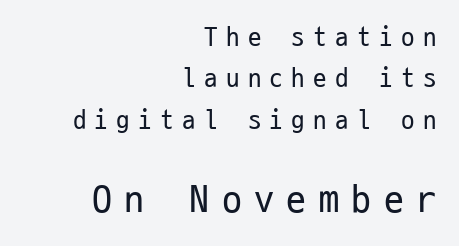
The image shows 40 px regular-weight, condensed sans-serif type, upright, monospaced; set right-aligned, normal line spacing (1.53x), unusually wide letter spacing (+0.31 em), not underlined; the second (bottom) block is 1.48x larger; low stroke contrast and a medium x-height.
